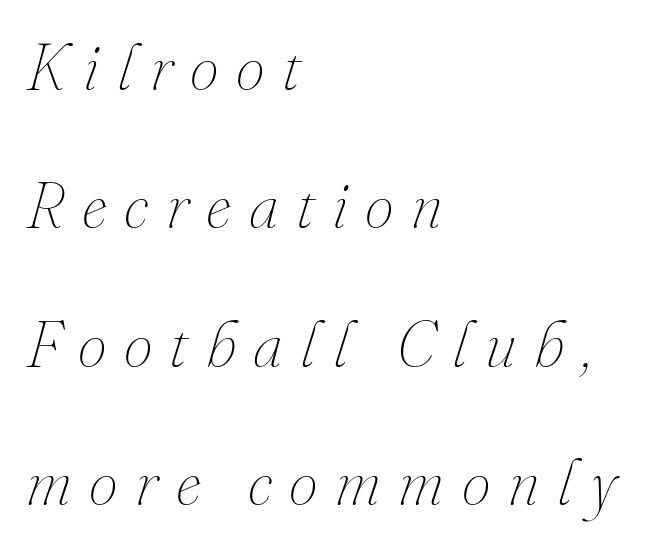
{"italic": "yes", "lean": "right", "slant_degrees": 16, "bold": "no", "weight": "thin", "width": "normal", "stroke_contrast": "medium", "x_height": "small", "monospaced": "no", "underline": "no", "align": "left", "line_spacing": "loose", "line_spacing_ratio": 2.13, "letter_spacing": "wide", "letter_spacing_em": 0.27, "glyph_px": 65}
